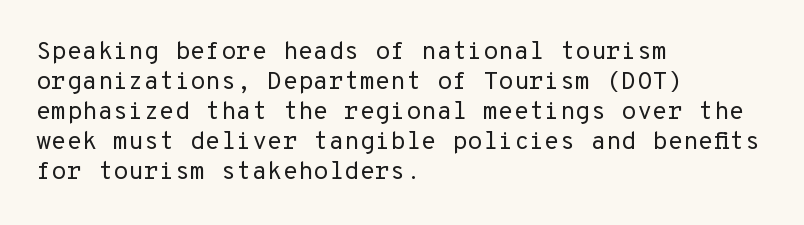
{"italic": "no", "bold": "no", "underline": "no", "align": "left", "line_spacing_ratio": 1.2, "letter_spacing": "normal", "letter_spacing_em": 0.0, "glyph_px": 25}
